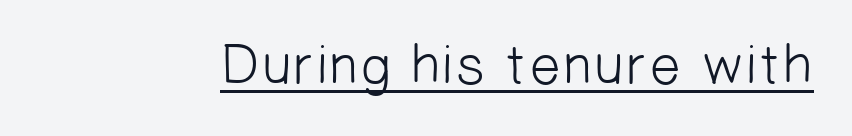
Q: Is the text bold? A: No.
Q: Is the typeface a serif or a sans-serif typeface? A: Sans-serif.
Q: Is the text underlined? A: Yes.
Q: Is the spacing between letters normal or unusually wide? A: Normal.
Q: Width (condensed, normal, or wide)? A: Normal.
Q: Stroke contrast? A: Low.
Q: x-height? A: Medium.
Q: Monospaced? A: No.
